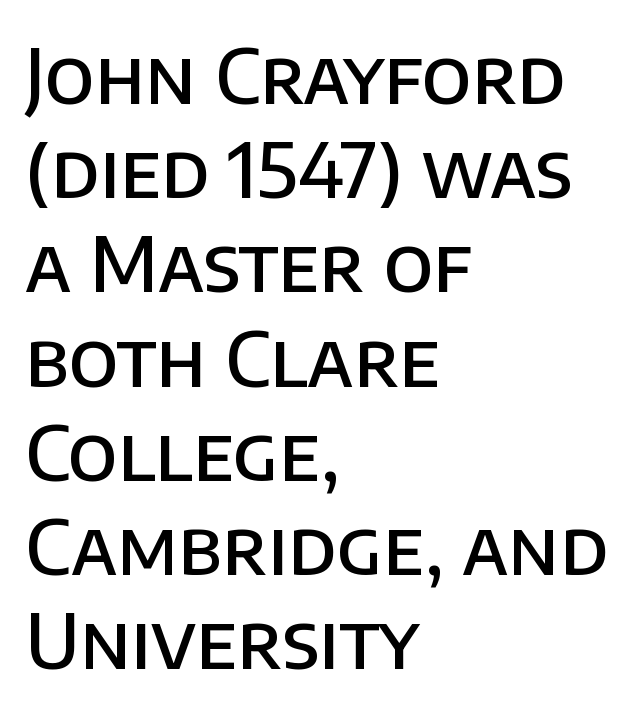
Q: Is the text bold? A: Semi-bold.
Q: Is the text italic (slanted)? A: No, it is upright.
Q: Is the typeface a serif or a sans-serif typeface? A: Sans-serif.
Q: Is the text underlined? A: No.
Q: How is the paragraph aligned? A: Left-aligned.
Q: Is the spacing between letters normal or unusually wide? A: Normal.
Q: Width (condensed, normal, or wide)? A: Normal.
Q: Stroke contrast? A: Low.
Q: x-height? A: Large.
Q: Monospaced? A: No.
